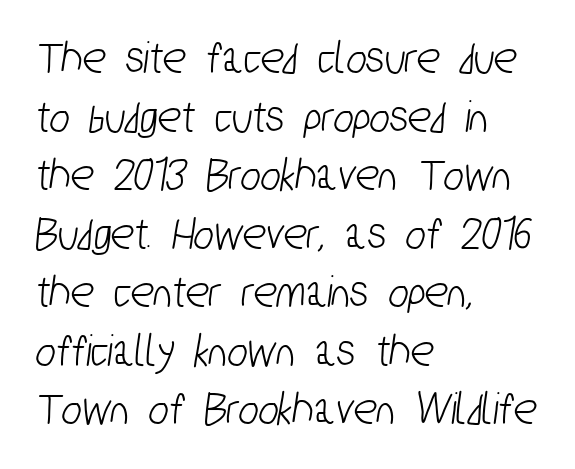
Q: Is the typeface a serif or a sans-serif typeface? A: Sans-serif.
Q: Is the text underlined? A: No.
Q: How is the paragraph aligned? A: Left-aligned.
Q: Is the spacing between letters normal or unusually wide? A: Normal.
Q: Width (condensed, normal, or wide)? A: Condensed.
Q: Stroke contrast? A: Low.
Q: x-height? A: Medium.
Q: Monospaced? A: No.
